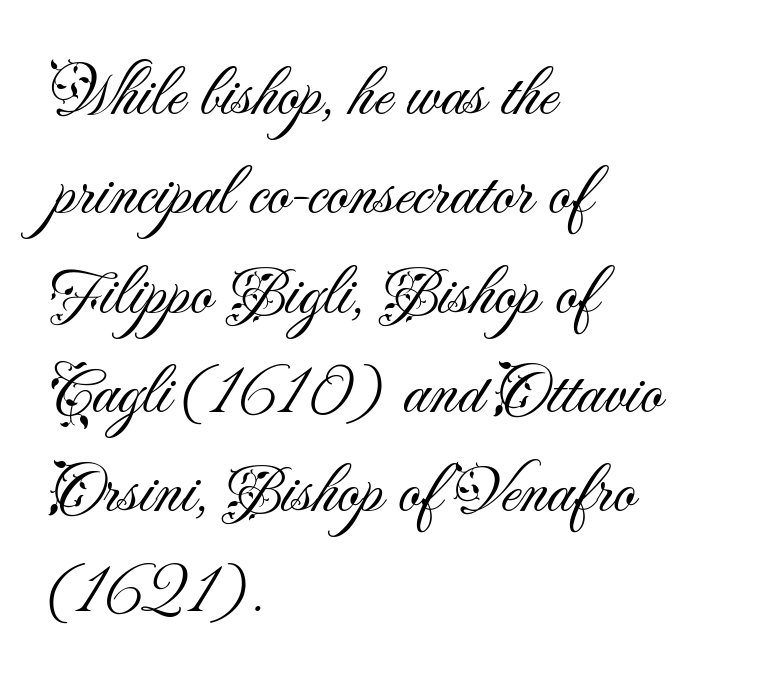
Q: Is the text bold? A: No.
Q: Is the text italic (slanted)? A: Yes.
Q: Is the typeface a serif or a sans-serif typeface? A: Sans-serif.
Q: Is the text underlined? A: No.
Q: How is the paragraph aligned? A: Left-aligned.
Q: Is the spacing between letters normal or unusually wide? A: Normal.
Q: Is the spacing between lines tight, normal or loose? A: Normal.
Q: Width (condensed, normal, or wide)? A: Normal.
Q: Stroke contrast? A: Medium.
Q: x-height? A: Small.
Q: Monospaced? A: No.
